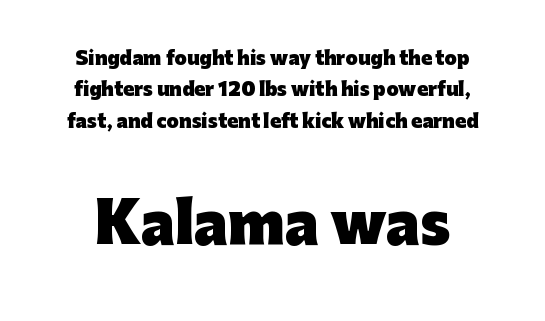
Q: Is the text bold? A: Yes.
Q: Is the text italic (slanted)? A: No, it is upright.
Q: Is the typeface a serif or a sans-serif typeface? A: Sans-serif.
Q: Is the text underlined? A: No.
Q: Is the spacing between letters normal or unusually wide? A: Normal.
Q: Which block of text is set in a larger size, the first (top) or the second (bottom)? A: The second (bottom) one.
Q: Width (condensed, normal, or wide)? A: Normal.
Q: Stroke contrast? A: Low.
Q: x-height? A: Medium.
Q: Monospaced? A: No.
